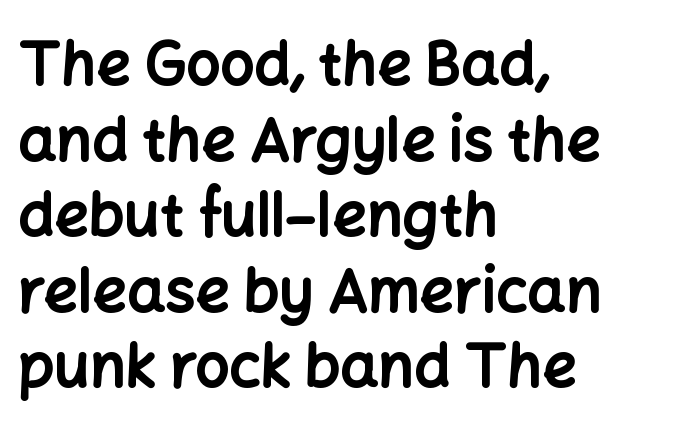
The image shows 60 px bold sans-serif type, upright; set left-aligned, normal line spacing (1.26x), normal letter spacing, not underlined; low stroke contrast and a medium x-height.
